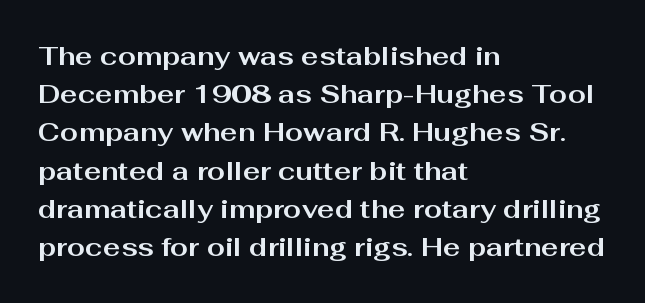
The image shows 26 px bold type, upright; set left-aligned, normal line spacing (1.47x), normal letter spacing, not underlined.
